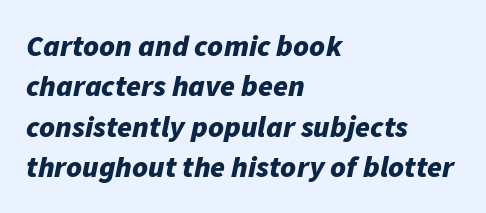
Q: Is the text bold? A: Yes.
Q: Is the text italic (slanted)? A: Yes, it leans right by about 11 degrees.
Q: Is the text underlined? A: No.
Q: How is the paragraph aligned? A: Left-aligned.
Q: Is the spacing between letters normal or unusually wide? A: Normal.
Q: Is the spacing between lines tight, normal or loose? A: Normal.
Q: Width (condensed, normal, or wide)? A: Normal.
Q: Stroke contrast? A: Low.
Q: x-height? A: Medium.
Q: Monospaced? A: No.
